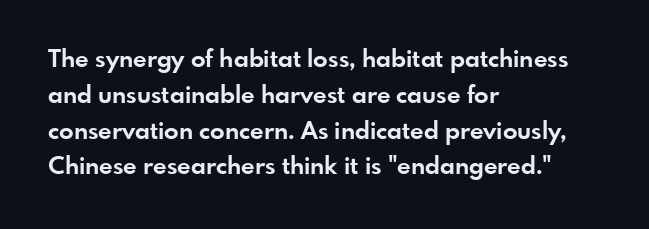
The image shows 24 px bold type, upright; set left-aligned, normal line spacing (1.49x), normal letter spacing, not underlined.
